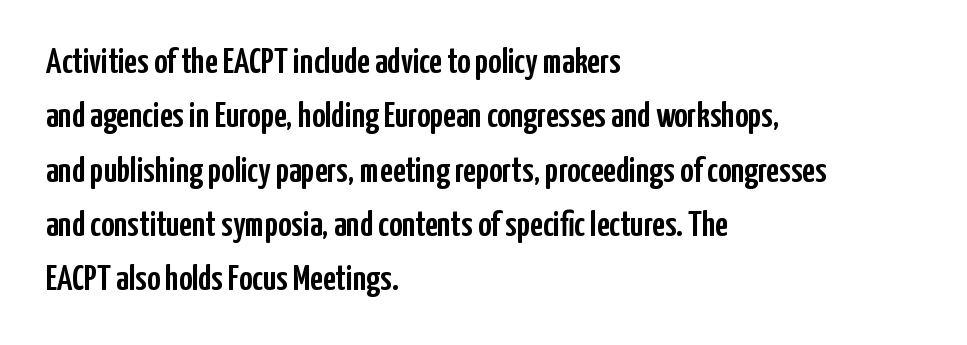
The image shows 36 px condensed sans-serif type, upright; set left-aligned, normal line spacing (1.51x), normal letter spacing, not underlined; low stroke contrast and a medium x-height.
